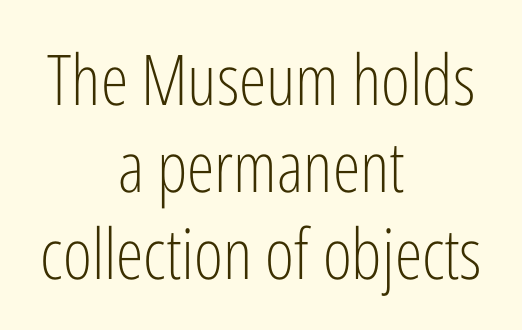
{"serif": "no", "italic": "no", "bold": "no", "weight": "light", "width": "condensed", "stroke_contrast": "low", "x_height": "medium", "monospaced": "no", "underline": "no", "align": "center", "line_spacing_ratio": 1.24, "letter_spacing": "normal", "letter_spacing_em": 0.0, "glyph_px": 70}
